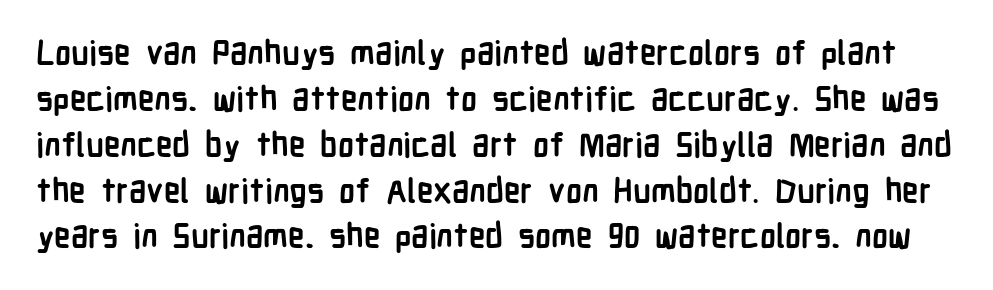
Are there feet on the stems? There aren't — it's a sans. The specimen reads as upright at a glance. Line spacing here is normal. Tracking here is standard; glyphs follow each other at the usual distance. Proportional: the letters do not fall into vertical columns.
